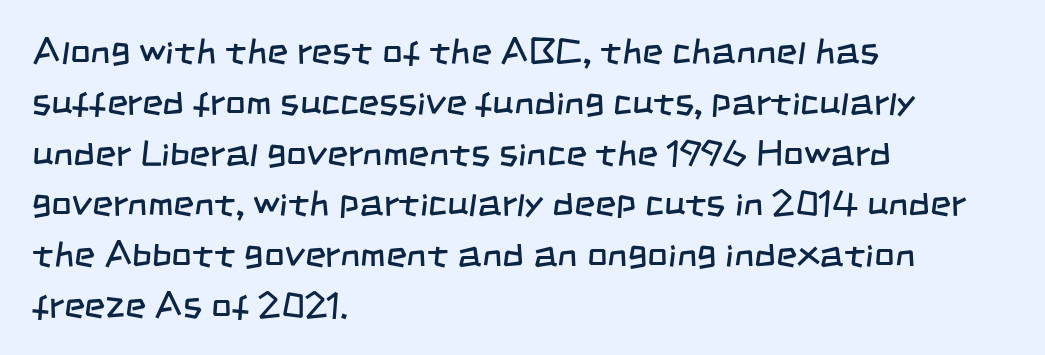
{"serif": "no", "bold": "no", "weight": "regular", "width": "condensed", "stroke_contrast": "low", "x_height": "large", "monospaced": "no", "underline": "no", "align": "left", "line_spacing": "normal", "line_spacing_ratio": 1.41, "letter_spacing": "normal", "letter_spacing_em": 0.0, "glyph_px": 36}
